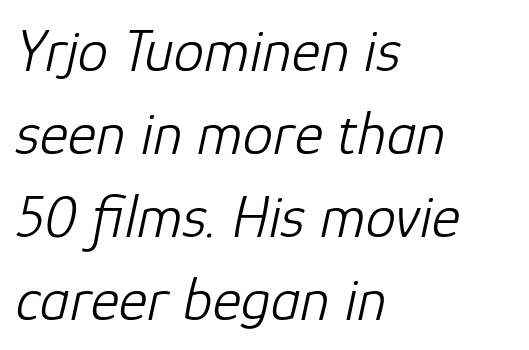
{"italic": "yes", "lean": "right", "slant_degrees": 12, "bold": "no", "weight": "light", "width": "normal", "stroke_contrast": "low", "x_height": "medium", "monospaced": "no", "underline": "no", "align": "left", "line_spacing": "normal", "line_spacing_ratio": 1.36, "letter_spacing": "normal", "letter_spacing_em": 0.0, "glyph_px": 61}
